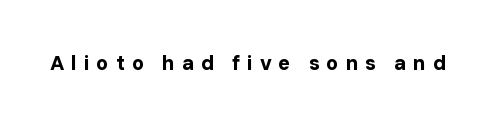
The image shows 20 px bold type, upright; set unusually wide letter spacing (+0.34 em), not underlined.
